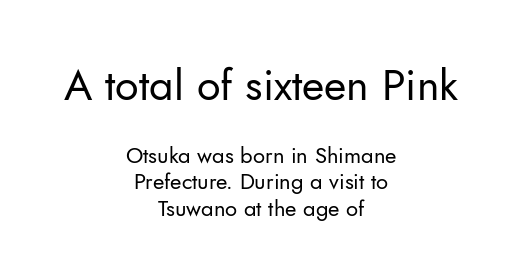
Q: Is the text bold? A: No.
Q: Is the text italic (slanted)? A: No, it is upright.
Q: Is the typeface a serif or a sans-serif typeface? A: Sans-serif.
Q: Is the text underlined? A: No.
Q: How is the paragraph aligned? A: Centered.
Q: Is the spacing between letters normal or unusually wide? A: Normal.
Q: Which block of text is set in a larger size, the first (top) or the second (bottom)? A: The first (top) one.
Q: Width (condensed, normal, or wide)? A: Normal.
Q: Stroke contrast? A: Low.
Q: x-height? A: Small.
Q: Monospaced? A: No.
